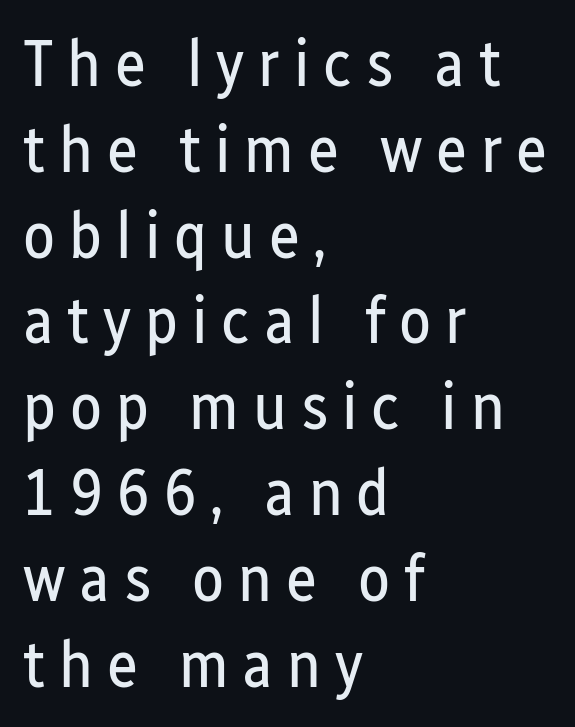
Is this a fixed-width face? No — the glyphs have proportional, varying widths. Leading matches the norm, producing a regular column. Characters remain perfectly vertical along every line. Left-aligned paragraph, ragged on the right.
